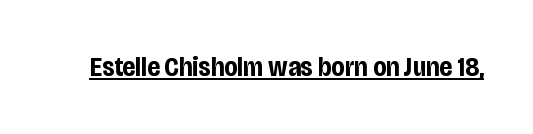
The letters stand straight up with perfectly vertical stems. Between one letter and the next there's only the usual sliver of space. Underlining? Definitely there. Strokes here are thick enough to call this a true bold.
